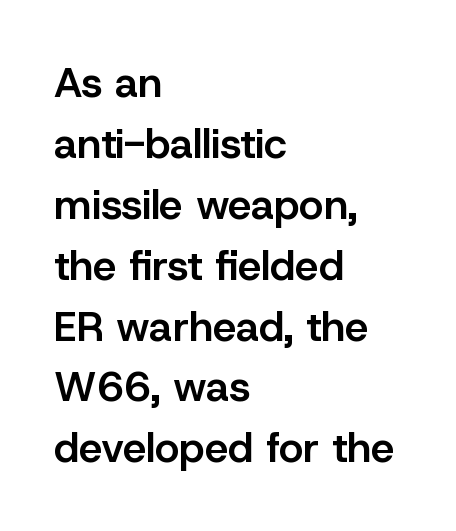
Q: Is the text bold? A: Semi-bold.
Q: Is the text italic (slanted)? A: No, it is upright.
Q: Is the typeface a serif or a sans-serif typeface? A: Sans-serif.
Q: Is the text underlined? A: No.
Q: How is the paragraph aligned? A: Left-aligned.
Q: Is the spacing between letters normal or unusually wide? A: Normal.
Q: Is the spacing between lines tight, normal or loose? A: Normal.
Q: Width (condensed, normal, or wide)? A: Normal.
Q: Stroke contrast? A: Low.
Q: x-height? A: Medium.
Q: Monospaced? A: No.
